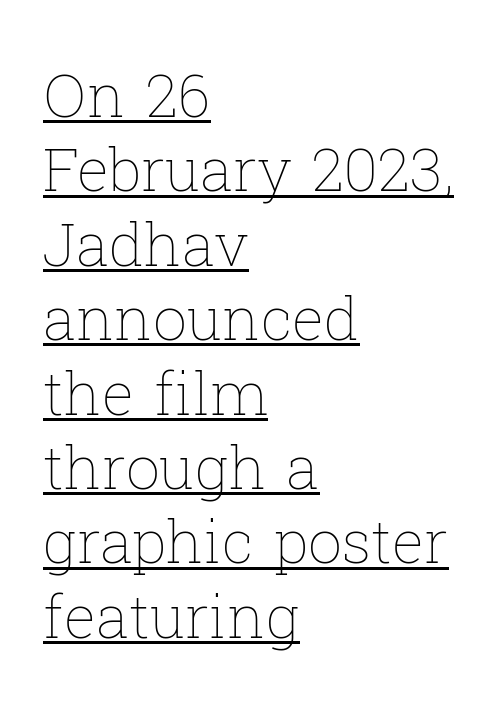
The image shows 60 px thin type, upright; set left-aligned, line spacing 1.24x, normal letter spacing, underlined; low stroke contrast and a medium x-height.
